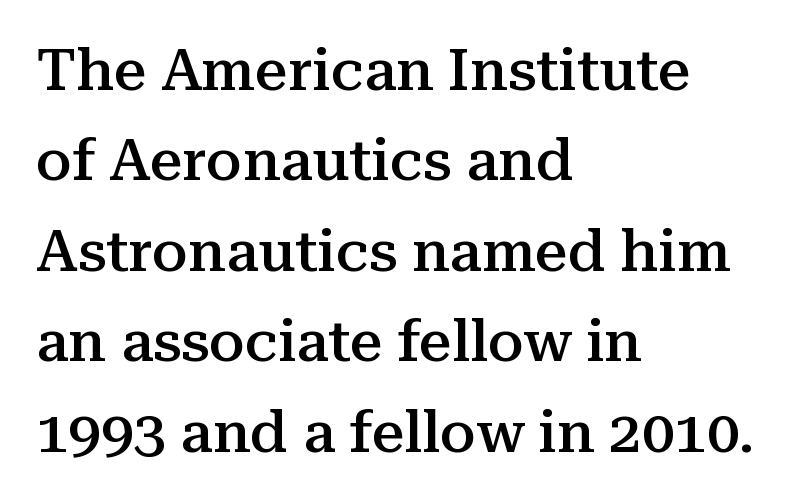
Compared with typical paragraphs, the rows here are spaced about the same. The strokes are fattened partway — semibold, not bold. Rendered with straight, roman letterforms. Letterform terminals end in serifs throughout the passage.
